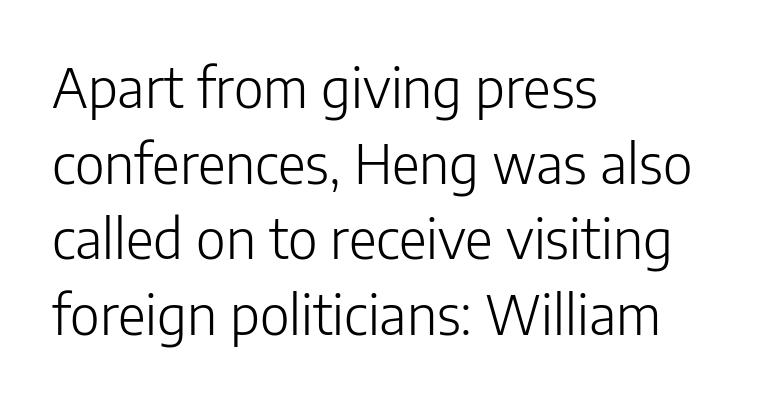
The image shows 54 px light sans-serif type, upright; set left-aligned, normal line spacing (1.4x), normal letter spacing, not underlined; low stroke contrast and a medium x-height.
